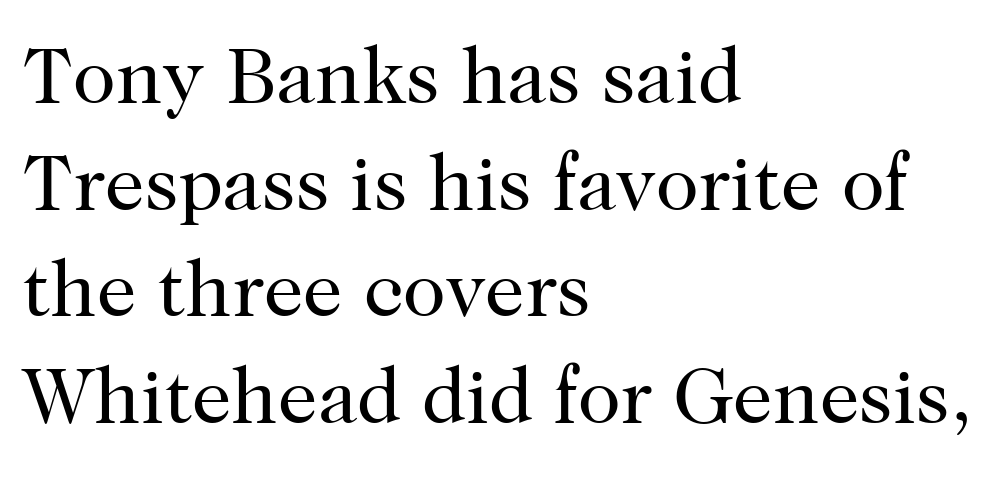
Font category for this specimen: serif. Words appear dense and cohesive because spacing is normal. The rendering uses natural spacing where letterforms have individual widths. Underline: absent. Does the copy run flush right? No — it runs flush left. The rendering uses a moderate line-height, typical for paragraphs.
